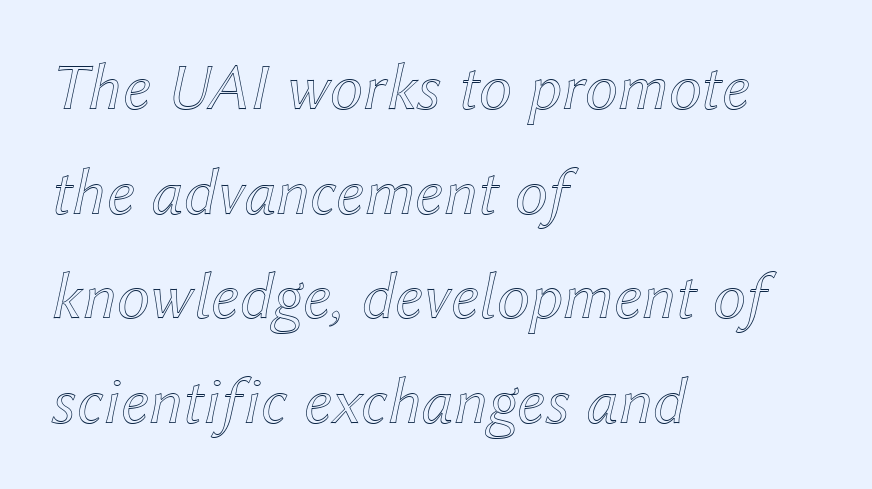
Q: Is the text italic (slanted)? A: Yes, it leans right by about 12 degrees.
Q: Is the text underlined? A: No.
Q: How is the paragraph aligned? A: Left-aligned.
Q: Is the spacing between letters normal or unusually wide? A: Normal.
Q: Is the spacing between lines tight, normal or loose? A: Normal.
Q: Width (condensed, normal, or wide)? A: Normal.
Q: x-height? A: Medium.
Q: Monospaced? A: No.
